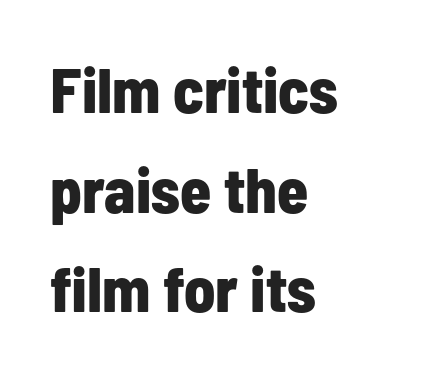
{"serif": "no", "italic": "no", "bold": "yes", "weight": "bold", "width": "condensed", "stroke_contrast": "low", "x_height": "medium", "monospaced": "no", "underline": "no", "align": "left", "line_spacing": "normal", "line_spacing_ratio": 1.58, "letter_spacing": "normal", "letter_spacing_em": 0.0, "glyph_px": 63}
